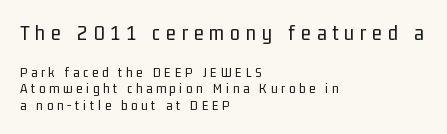
The characters are drawn with everyday or finer stroke widths. Compare the two chunks: the upper has the greater cap height. Just letters on the line, the space beneath them empty. Short and long lines alike share a common starting point at left.
